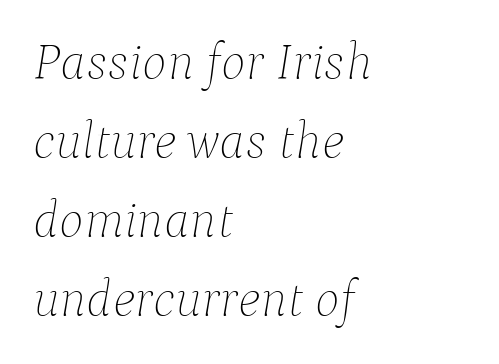
The letters sit at their default tracking, neither squeezed nor spread. No extra ink here — the face is not bold. There's an unmistakable incline to the writing here. The paragraph has a hard left edge and a soft right edge. A normal amount of white space separates one row of letters from the next. Spacing verdict: proportional, widths tailored to each character.
